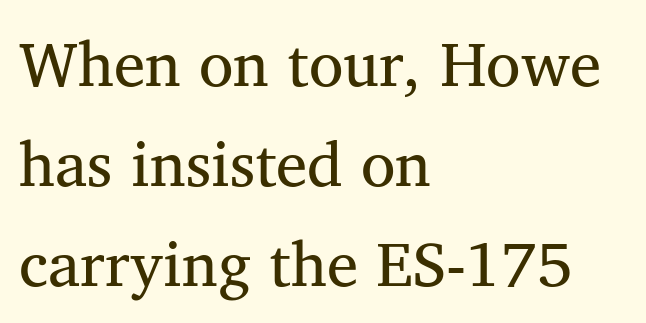
{"serif": "yes", "bold": "no", "weight": "regular", "width": "normal", "stroke_contrast": "medium", "x_height": "medium", "monospaced": "no", "underline": "no", "align": "left", "line_spacing": "normal", "line_spacing_ratio": 1.59, "letter_spacing": "normal", "letter_spacing_em": 0.0, "glyph_px": 63}
